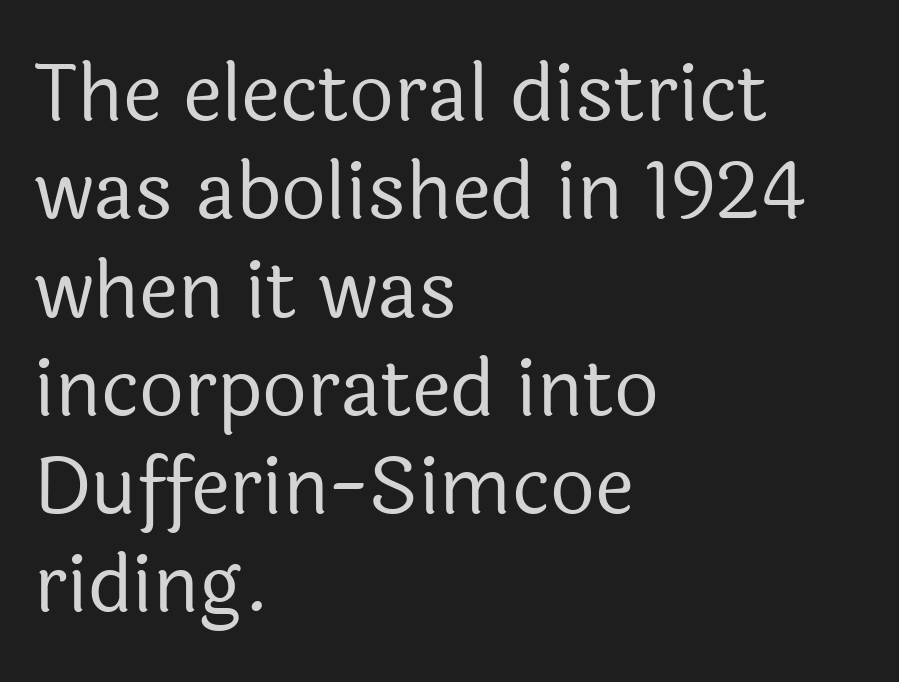
{"serif": "no", "italic": "no", "bold": "no", "weight": "regular", "width": "normal", "x_height": "medium", "monospaced": "no", "underline": "no", "align": "left", "line_spacing": "normal", "line_spacing_ratio": 1.26, "letter_spacing": "normal", "letter_spacing_em": 0.0, "glyph_px": 78}
